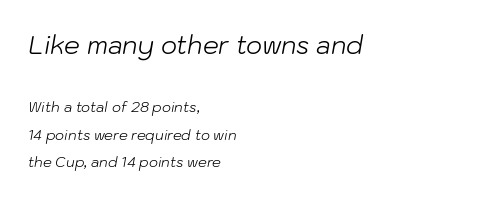
Q: Is the text bold? A: No.
Q: Is the text italic (slanted)? A: Yes, it leans right by about 10 degrees.
Q: Is the text underlined? A: No.
Q: How is the paragraph aligned? A: Left-aligned.
Q: Is the spacing between letters normal or unusually wide? A: Normal.
Q: Is the spacing between lines tight, normal or loose? A: Loose.
Q: Which block of text is set in a larger size, the first (top) or the second (bottom)? A: The first (top) one.
